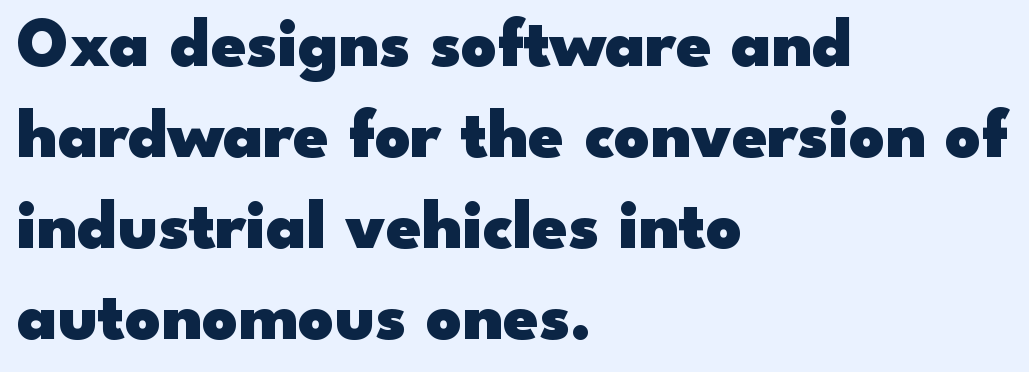
{"serif": "no", "italic": "no", "bold": "yes", "weight": "heavy", "width": "wide", "stroke_contrast": "low", "x_height": "small", "monospaced": "no", "underline": "no", "align": "left", "line_spacing": "normal", "line_spacing_ratio": 1.3, "letter_spacing": "normal", "letter_spacing_em": 0.0, "glyph_px": 70}
